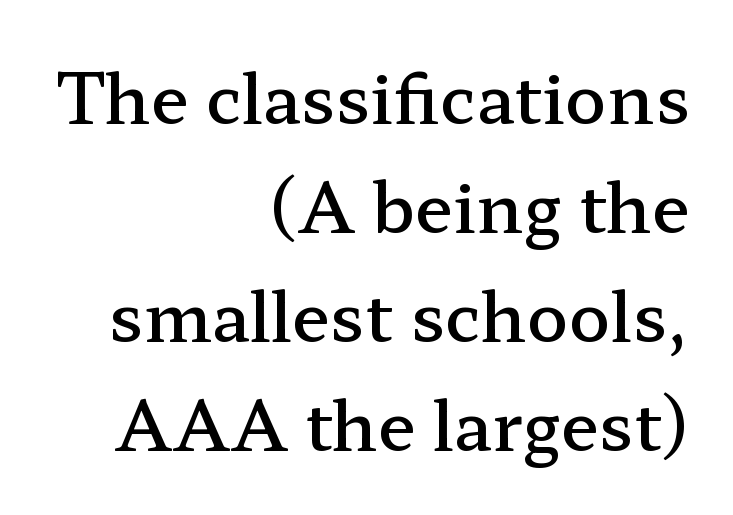
Q: Is the text bold? A: Semi-bold.
Q: Is the text italic (slanted)? A: No, it is upright.
Q: Is the typeface a serif or a sans-serif typeface? A: Serif.
Q: Is the text underlined? A: No.
Q: How is the paragraph aligned? A: Right-aligned.
Q: Is the spacing between letters normal or unusually wide? A: Normal.
Q: Is the spacing between lines tight, normal or loose? A: Normal.
Q: Width (condensed, normal, or wide)? A: Wide.
Q: Stroke contrast? A: Low.
Q: x-height? A: Medium.
Q: Monospaced? A: No.
